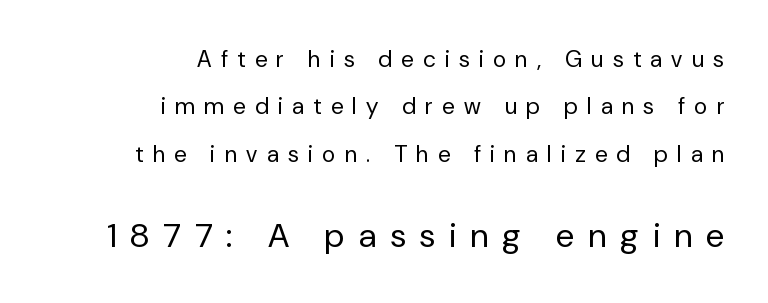
Q: Is the text bold? A: No.
Q: Is the text italic (slanted)? A: No, it is upright.
Q: Is the typeface a serif or a sans-serif typeface? A: Sans-serif.
Q: Is the text underlined? A: No.
Q: How is the paragraph aligned? A: Right-aligned.
Q: Is the spacing between letters normal or unusually wide? A: Unusually wide.
Q: Is the spacing between lines tight, normal or loose? A: Loose.
Q: Which block of text is set in a larger size, the first (top) or the second (bottom)? A: The second (bottom) one.
Q: Width (condensed, normal, or wide)? A: Normal.
Q: Stroke contrast? A: Low.
Q: x-height? A: Medium.
Q: Monospaced? A: No.
